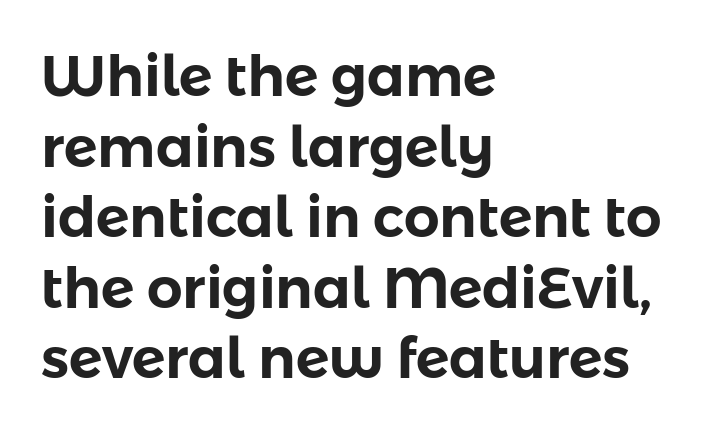
These lines are set flush left with a ragged right edge. Spacing verdict: proportional, widths tailored to each character. Evenly set lines give the paragraph a standard silhouette. Ascenders rise straight up at ninety degrees. The designer went with a sans here, leaving each stem footless. Standard letterfit; no display-style spreading of the glyphs.
